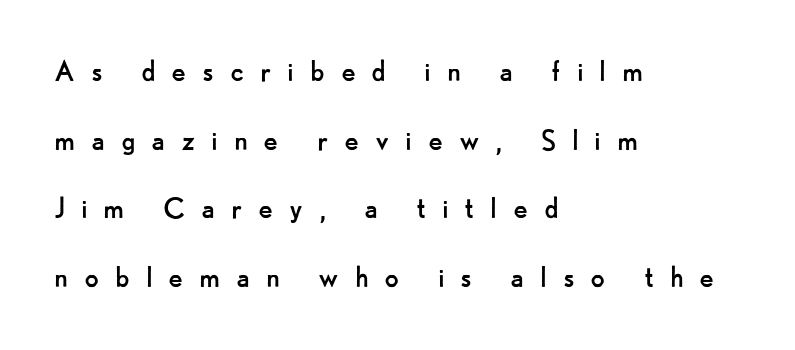
{"serif": "no", "italic": "no", "bold": "no", "weight": "regular", "width": "normal", "stroke_contrast": "low", "x_height": "small", "monospaced": "no", "underline": "no", "align": "left", "line_spacing": "loose", "line_spacing_ratio": 2.02, "letter_spacing": "wide", "letter_spacing_em": 0.46, "glyph_px": 34}
